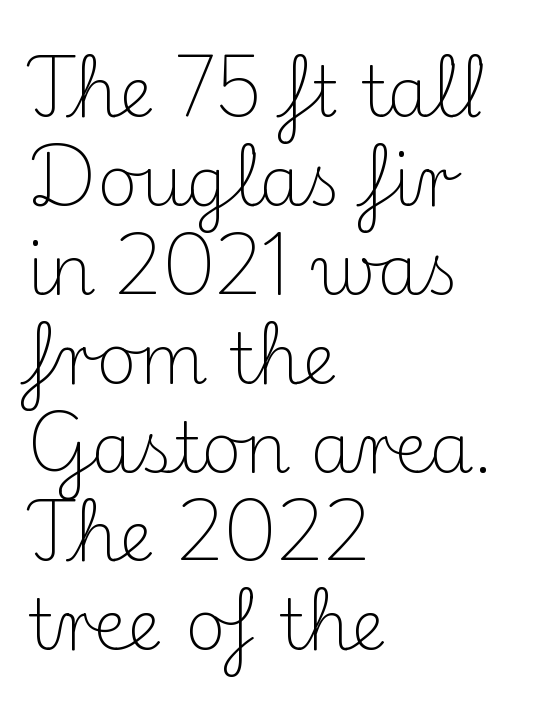
The image shows 70 px light serif type, upright; set left-aligned, normal line spacing (1.27x), normal letter spacing, not underlined; medium stroke contrast and a small x-height.
